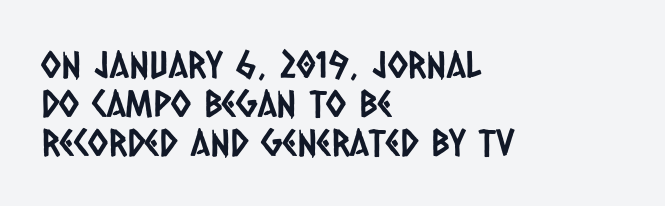
Teacher's note: observe the even left margin — that is flush-left alignment. The tracking reads as untouched default to a designer's eye. Students, observe: this is what under-led, compact text looks like. These lines are rendered in a variable-pitch font.
